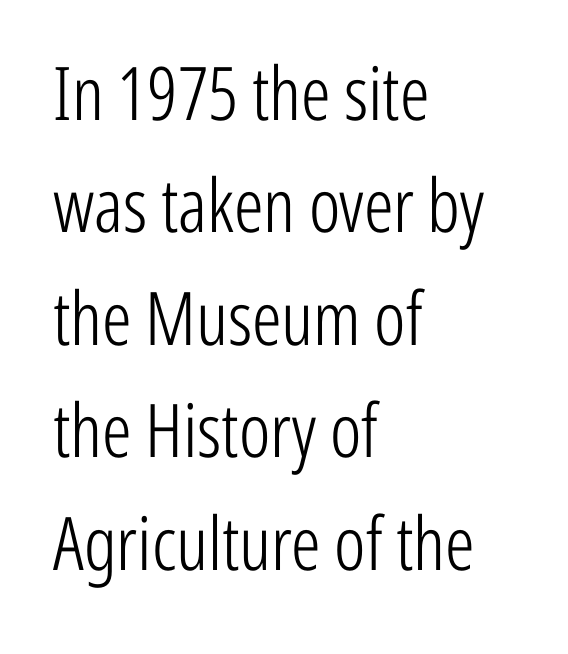
Q: Is the text bold? A: No.
Q: Is the text italic (slanted)? A: No, it is upright.
Q: Is the typeface a serif or a sans-serif typeface? A: Sans-serif.
Q: Is the text underlined? A: No.
Q: How is the paragraph aligned? A: Left-aligned.
Q: Is the spacing between letters normal or unusually wide? A: Normal.
Q: Is the spacing between lines tight, normal or loose? A: Normal.
Q: Width (condensed, normal, or wide)? A: Condensed.
Q: Stroke contrast? A: Low.
Q: x-height? A: Medium.
Q: Monospaced? A: No.
